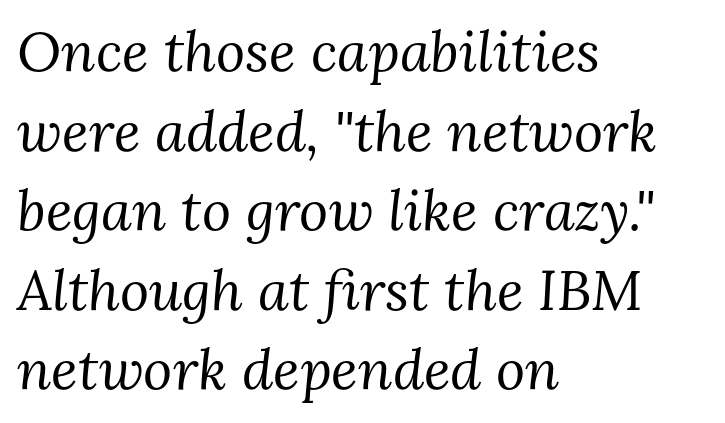
The image shows 56 px regular-weight serif type, italic (leaning right); set left-aligned, normal line spacing (1.42x), normal letter spacing, not underlined; medium stroke contrast and a medium x-height.
